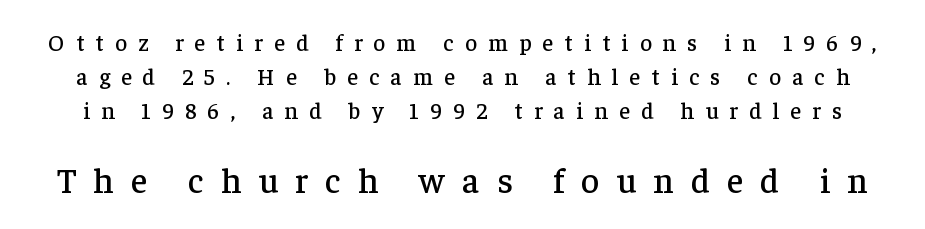
Vertical strokes here are truly vertical. A student would notice the bottom passage is typeset larger than what precedes it. I'd call this a serif setting — the letters wear small feet. Think of a printed novel: that variable character pitch is what you see here. Tracking here is generous; glyphs stand well apart from one another.
